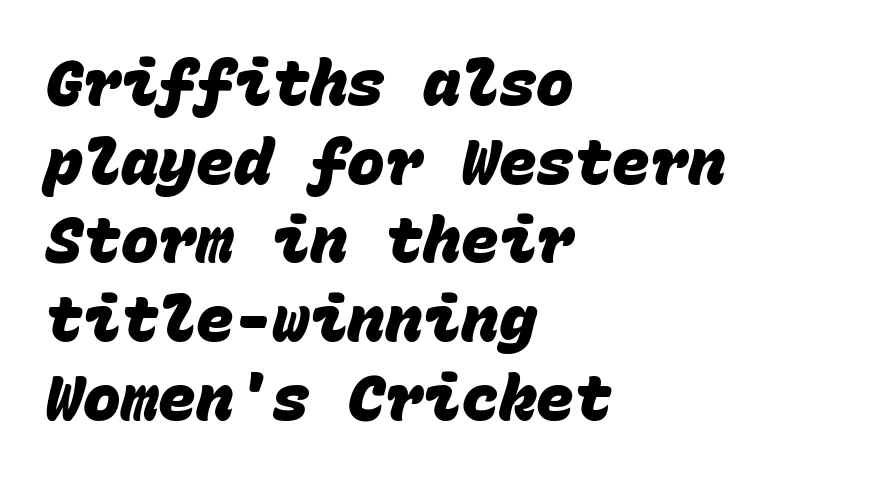
{"serif": "no", "bold": "yes", "weight": "heavy", "width": "normal", "stroke_contrast": "low", "x_height": "large", "monospaced": "yes", "underline": "no", "align": "left", "line_spacing": "normal", "line_spacing_ratio": 1.25, "letter_spacing": "normal", "letter_spacing_em": 0.0, "glyph_px": 63}
